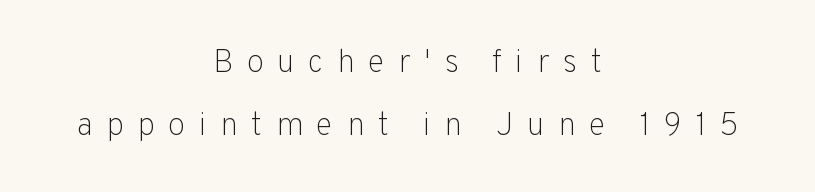
Q: Is the text bold? A: No.
Q: Is the text italic (slanted)? A: No, it is upright.
Q: Is the typeface a serif or a sans-serif typeface? A: Sans-serif.
Q: Is the text underlined? A: No.
Q: How is the paragraph aligned? A: Centered.
Q: Is the spacing between letters normal or unusually wide? A: Unusually wide.
Q: Is the spacing between lines tight, normal or loose? A: Loose.
Q: Width (condensed, normal, or wide)? A: Normal.
Q: Stroke contrast? A: Low.
Q: x-height? A: Medium.
Q: Monospaced? A: No.
